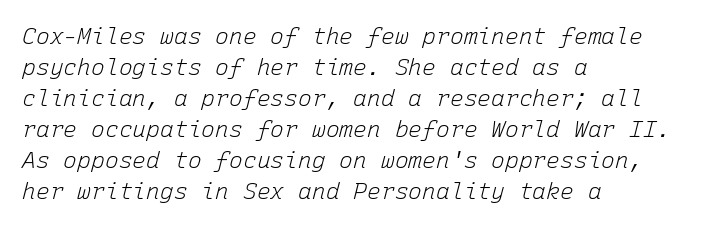
The image shows 23 px text type, italic (leaning right); set left-aligned, normal line spacing (1.35x), normal letter spacing, not underlined.
